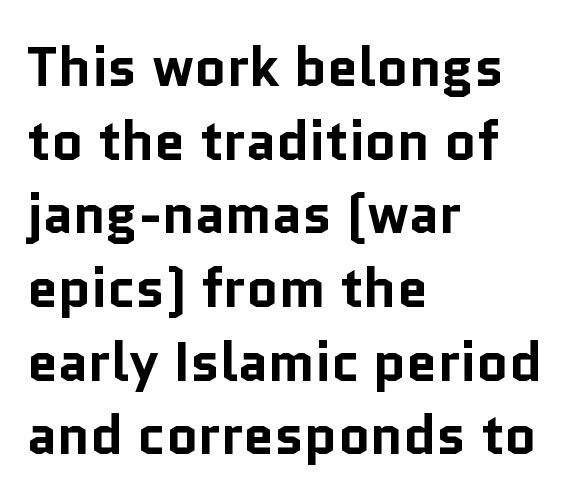
Q: Is the text bold? A: Yes.
Q: Is the text italic (slanted)? A: No, it is upright.
Q: Is the typeface a serif or a sans-serif typeface? A: Sans-serif.
Q: Is the text underlined? A: No.
Q: How is the paragraph aligned? A: Left-aligned.
Q: Is the spacing between letters normal or unusually wide? A: Normal.
Q: Is the spacing between lines tight, normal or loose? A: Normal.
Q: Width (condensed, normal, or wide)? A: Normal.
Q: Stroke contrast? A: Low.
Q: x-height? A: Medium.
Q: Monospaced? A: No.
